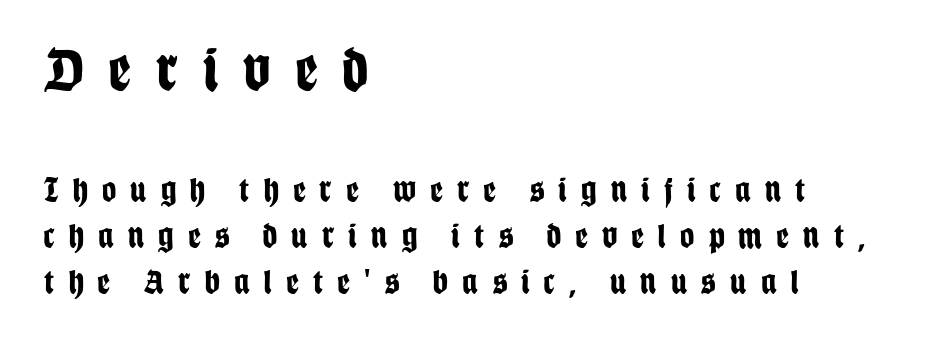
The image shows 62 px bold, condensed sans-serif type, upright; set left-aligned, normal line spacing (1.31x), unusually wide letter spacing (+0.41 em), not underlined; the first (top) block is 1.77x larger; low stroke contrast and a large x-height.
